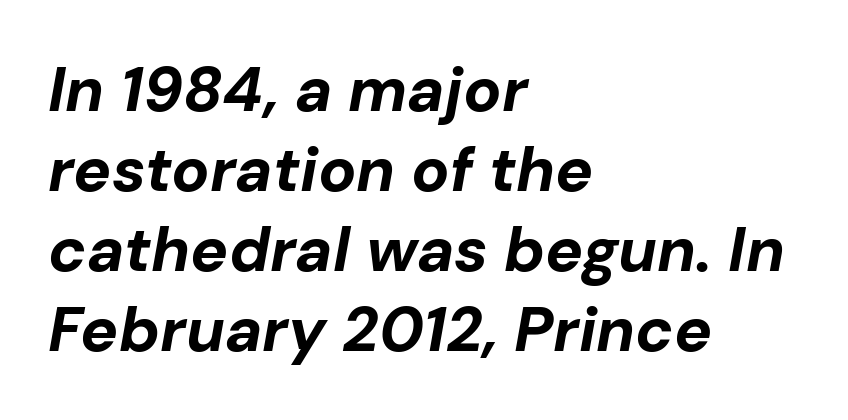
Weight: bold. This sample uses an oblique cut, with every glyph tilted off the vertical. Regarding leading, the lines here are spaced in the standard way. Layout note: lines flush left. Each row of text sits above clean, open space.
